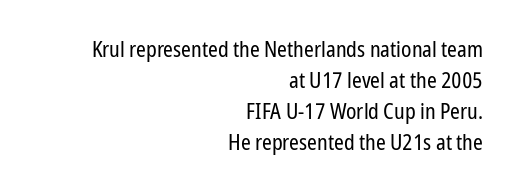
The image shows 22 px text type, upright; set right-aligned, normal line spacing (1.41x), normal letter spacing, not underlined.
